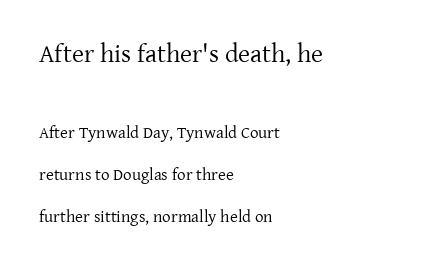
{"italic": "no", "bold": "no", "underline": "no", "align": "left", "line_spacing": "loose", "line_spacing_ratio": 2.45, "letter_spacing": "normal", "letter_spacing_em": 0.0, "larger_block": "first", "size_ratio": 1.53, "glyph_px": 26}
